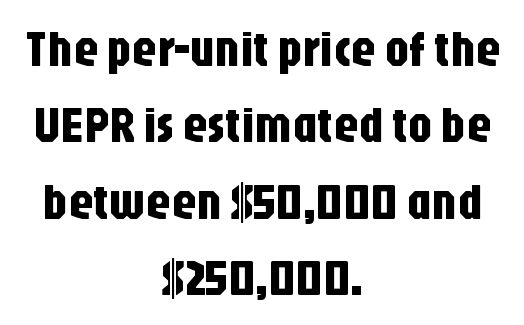
Serifs: no, the terminals of the letterforms are clean. The specimen reads as upright at a glance. Quick note: underline off. Centered paragraph, ragged on both sides.
